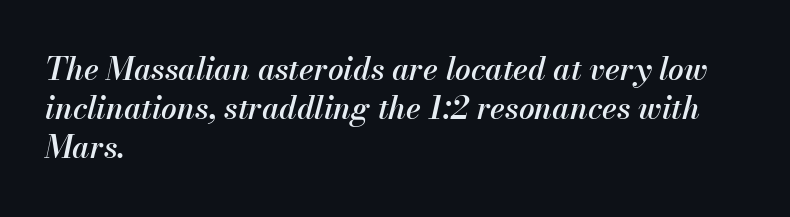
The tracking reads as untouched default to a designer's eye. Quick note: italic. No word sits above an underline. Is there much room between lines? A standard amount, neither cramped nor airy. Character widths vary here, with narrow letters taking less room than wide ones. Is the block centered? No — it sits flush against the left margin.
